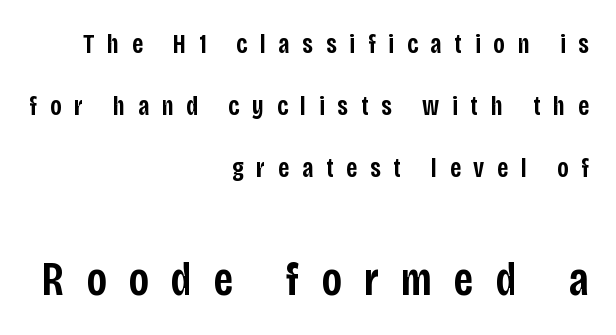
Q: Is the text bold? A: Semi-bold.
Q: Is the text italic (slanted)? A: No, it is upright.
Q: Is the typeface a serif or a sans-serif typeface? A: Sans-serif.
Q: Is the text underlined? A: No.
Q: How is the paragraph aligned? A: Right-aligned.
Q: Is the spacing between letters normal or unusually wide? A: Unusually wide.
Q: Is the spacing between lines tight, normal or loose? A: Loose.
Q: Which block of text is set in a larger size, the first (top) or the second (bottom)? A: The second (bottom) one.
Q: Width (condensed, normal, or wide)? A: Condensed.
Q: Stroke contrast? A: Low.
Q: x-height? A: Large.
Q: Monospaced? A: No.
